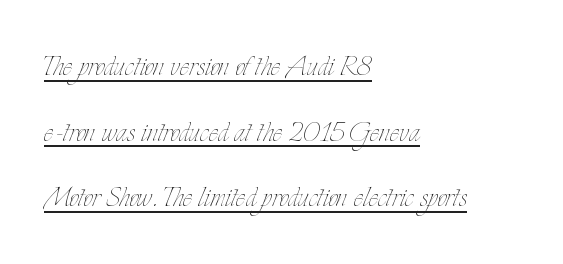
{"bold": "no", "weight": "thin", "width": "condensed", "stroke_contrast": "low", "x_height": "small", "monospaced": "no", "underline": "yes", "align": "left", "line_spacing_ratio": 1.82, "letter_spacing": "normal", "letter_spacing_em": 0.0, "glyph_px": 36}
